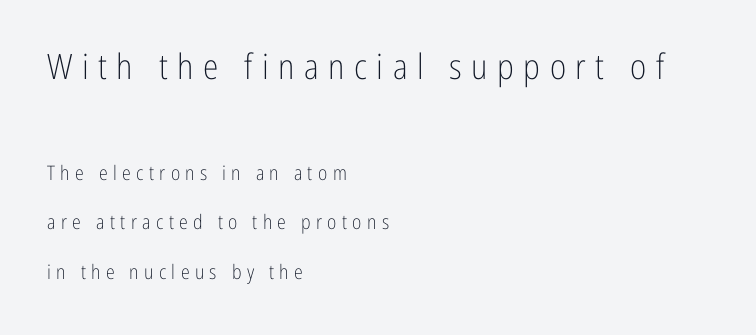
The image shows 35 px light, condensed sans-serif type, upright; set left-aligned, loose line spacing (2.48x), unusually wide letter spacing (+0.27 em), not underlined; the first (top) block is 1.75x larger; low stroke contrast and a medium x-height.
